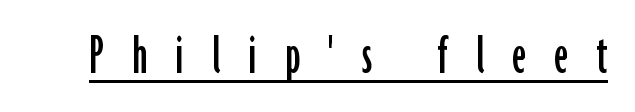
Q: Is the text italic (slanted)? A: No, it is upright.
Q: Is the typeface a serif or a sans-serif typeface? A: Sans-serif.
Q: Is the text underlined? A: Yes.
Q: Is the spacing between letters normal or unusually wide? A: Unusually wide.
Q: Width (condensed, normal, or wide)? A: Condensed.
Q: Stroke contrast? A: Low.
Q: x-height? A: Medium.
Q: Monospaced? A: No.
